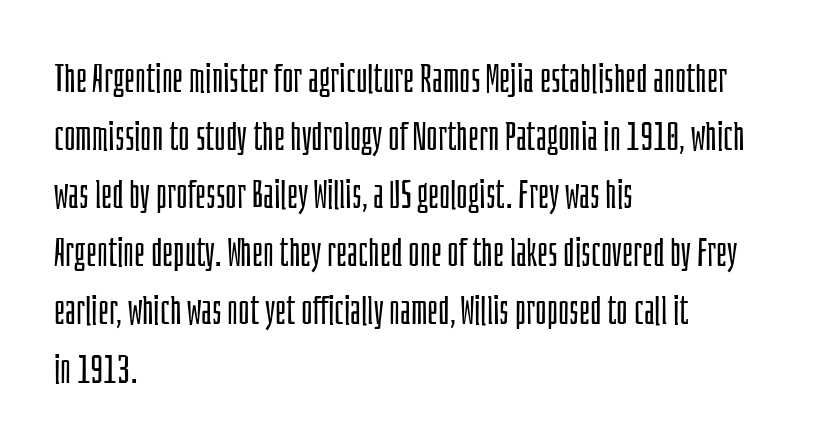
Q: Is the text bold? A: No.
Q: Is the text italic (slanted)? A: No, it is upright.
Q: Is the typeface a serif or a sans-serif typeface? A: Sans-serif.
Q: Is the text underlined? A: No.
Q: How is the paragraph aligned? A: Left-aligned.
Q: Is the spacing between letters normal or unusually wide? A: Normal.
Q: Is the spacing between lines tight, normal or loose? A: Normal.
Q: Width (condensed, normal, or wide)? A: Condensed.
Q: Stroke contrast? A: Low.
Q: x-height? A: Large.
Q: Monospaced? A: No.
